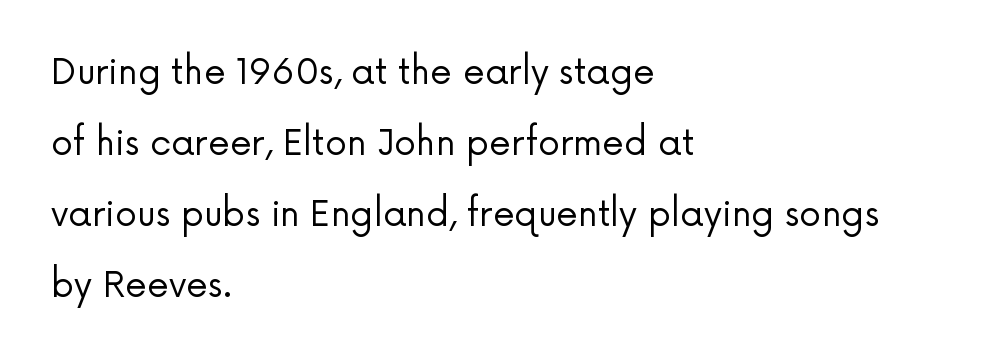
Q: Is the text bold? A: No.
Q: Is the text italic (slanted)? A: No, it is upright.
Q: Is the typeface a serif or a sans-serif typeface? A: Sans-serif.
Q: Is the text underlined? A: No.
Q: How is the paragraph aligned? A: Left-aligned.
Q: Is the spacing between letters normal or unusually wide? A: Normal.
Q: Is the spacing between lines tight, normal or loose? A: Loose.
Q: Width (condensed, normal, or wide)? A: Normal.
Q: Stroke contrast? A: Low.
Q: x-height? A: Medium.
Q: Monospaced? A: No.
